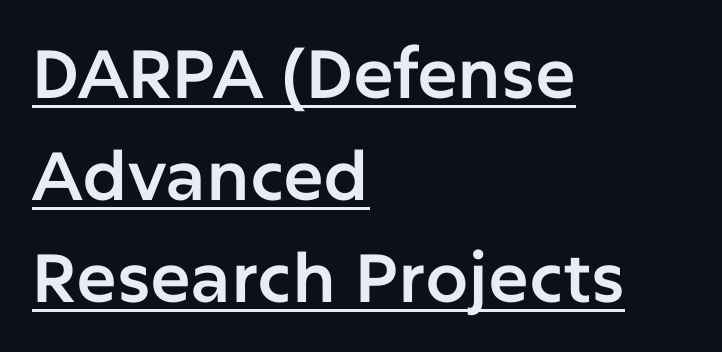
The image shows 68 px sans-serif type, upright; set left-aligned, normal line spacing (1.5x), normal letter spacing, underlined; low stroke contrast and a medium x-height.
